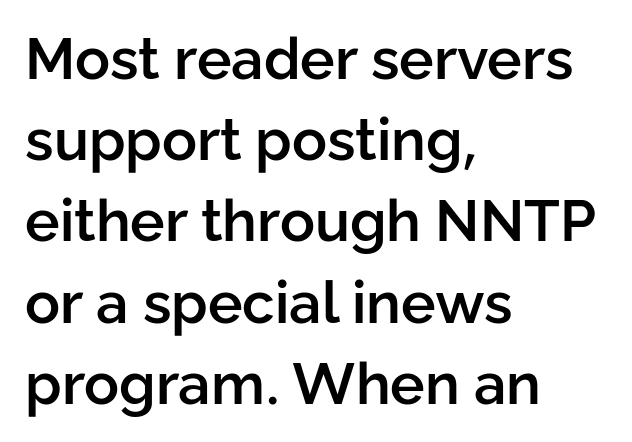
The image shows 58 px semibold sans-serif type, upright; set left-aligned, normal line spacing (1.4x), normal letter spacing, not underlined; low stroke contrast and a medium x-height.
